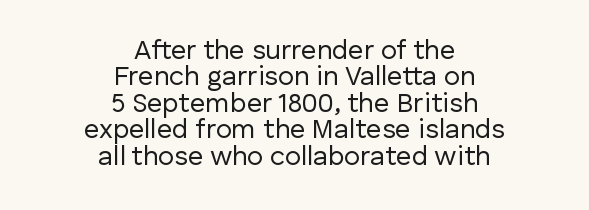
Q: Is the text bold? A: No.
Q: Is the text italic (slanted)? A: No, it is upright.
Q: Is the text underlined? A: No.
Q: How is the paragraph aligned? A: Centered.
Q: Is the spacing between letters normal or unusually wide? A: Normal.
Q: Is the spacing between lines tight, normal or loose? A: Tight.
